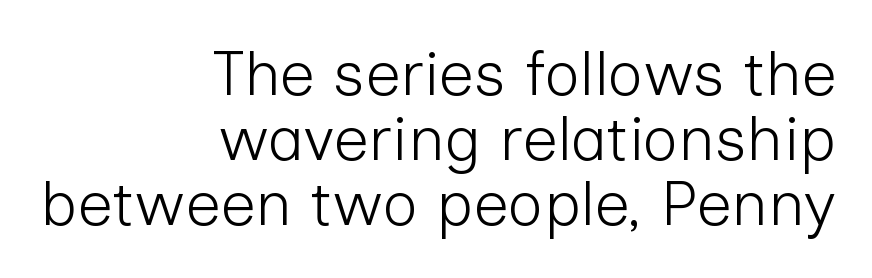
Characters follow at the spacing the type designer built in. The paragraph has a hard right edge and a soft left edge. Bold? No — there's no thickening of the strokes. Has an underline been added? It has not. Quick note: not italic, upright. Think of a printed novel: that variable character pitch is what you see here.
